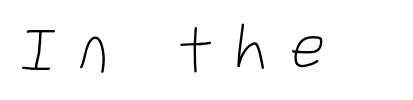
{"serif": "no", "bold": "no", "weight": "light", "width": "condensed", "stroke_contrast": "low", "x_height": "large", "monospaced": "no", "underline": "no", "letter_spacing": "wide", "letter_spacing_em": 0.34, "glyph_px": 61}
